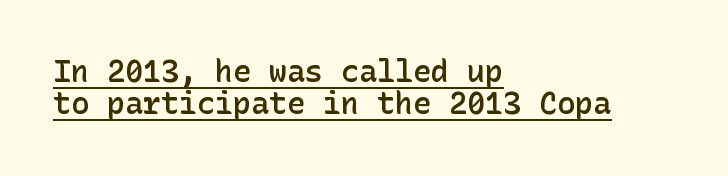
The typesetter has applied underlining to the passage shown. The letterforms sit shoulder to shoulder at normal distance. The lettering holds an erect, upright posture throughout. The passage is arranged the way most books set body copy — flush left. The characters display no serif detailing; their extremities are plain. The block of text is dense from top to bottom, with scant space between rows.
